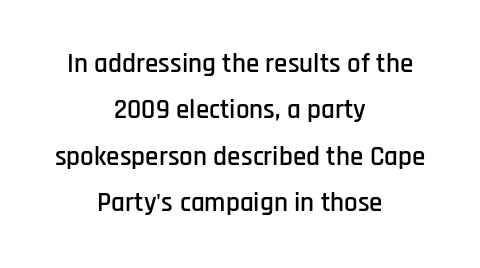
It's the straight-up-and-down kind of type. Glyph-to-glyph distance matches everyday printed text. Nobody drew a line under any word here. If you folded the block vertically in half, each line would mirror itself in length.
